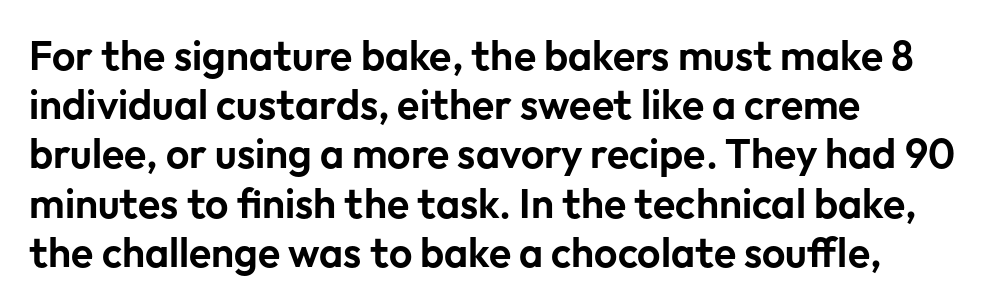
The image shows 41 px sans-serif type, upright; set left-aligned, line spacing 1.2x, normal letter spacing, not underlined; low stroke contrast and a medium x-height.
